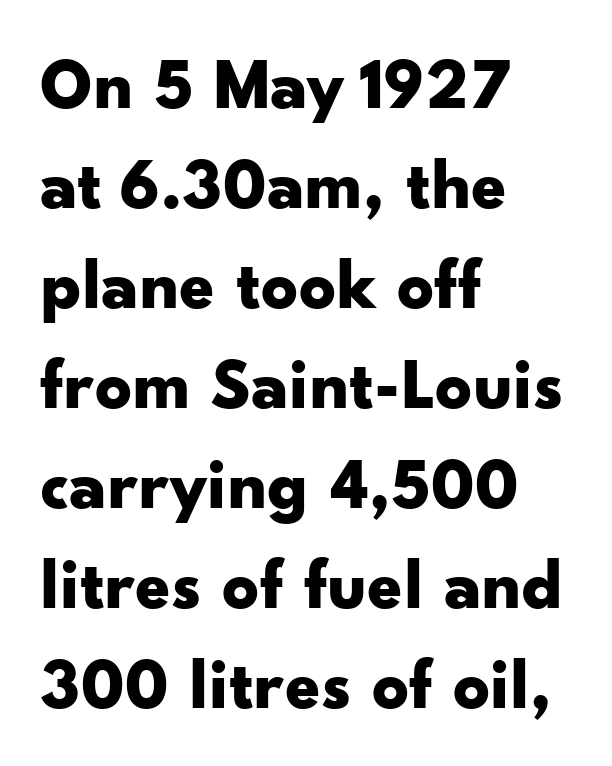
Glance below the letters and you will spot only blank space. A typesetter would label this face a sans. Leading matches the norm, producing a regular column. How are the letters spaced? Ordinarily, with no added tracking.
